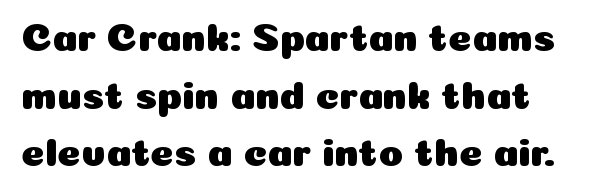
The image shows 40 px sans-serif type, upright; set left-aligned, normal line spacing (1.44x), normal letter spacing, not underlined; low stroke contrast and a medium x-height.
